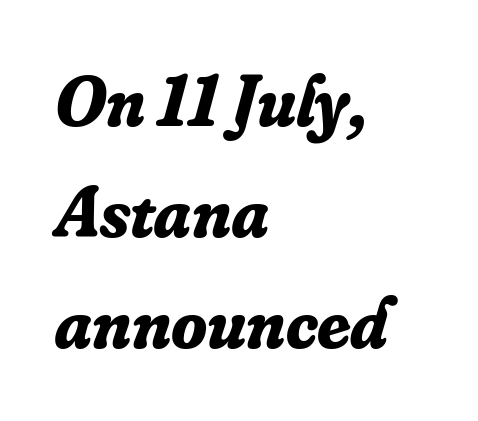
The image shows 73 px bold serif type, italic (leaning right); set left-aligned, normal line spacing (1.52x), normal letter spacing, not underlined; low stroke contrast and a small x-height.
